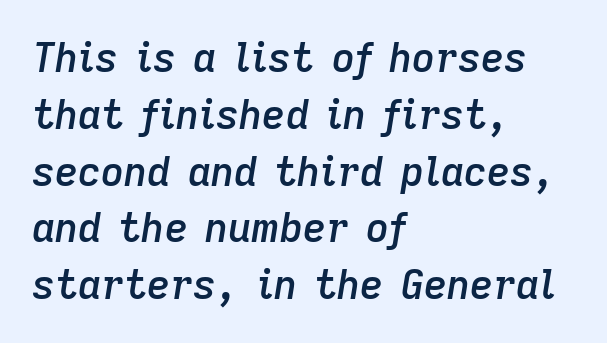
Q: Is the text bold? A: Semi-bold.
Q: Is the text italic (slanted)? A: Yes, it leans right by about 9 degrees.
Q: Is the text underlined? A: No.
Q: How is the paragraph aligned? A: Left-aligned.
Q: Is the spacing between letters normal or unusually wide? A: Normal.
Q: Is the spacing between lines tight, normal or loose? A: Normal.
Q: Width (condensed, normal, or wide)? A: Normal.
Q: Stroke contrast? A: Low.
Q: x-height? A: Medium.
Q: Monospaced? A: No.
